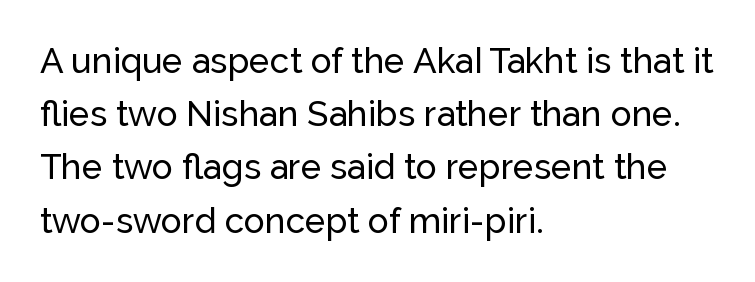
Q: Is the text italic (slanted)? A: No, it is upright.
Q: Is the typeface a serif or a sans-serif typeface? A: Sans-serif.
Q: Is the text underlined? A: No.
Q: How is the paragraph aligned? A: Left-aligned.
Q: Is the spacing between letters normal or unusually wide? A: Normal.
Q: Is the spacing between lines tight, normal or loose? A: Normal.
Q: Width (condensed, normal, or wide)? A: Normal.
Q: Stroke contrast? A: Low.
Q: x-height? A: Medium.
Q: Monospaced? A: No.
